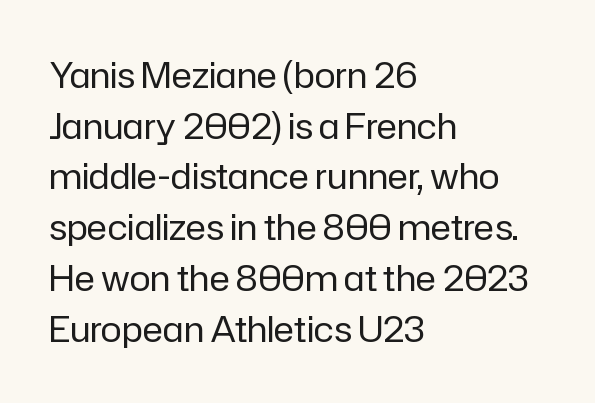
Q: Is the text bold? A: No.
Q: Is the text italic (slanted)? A: No, it is upright.
Q: Is the typeface a serif or a sans-serif typeface? A: Sans-serif.
Q: Is the text underlined? A: No.
Q: How is the paragraph aligned? A: Left-aligned.
Q: Is the spacing between letters normal or unusually wide? A: Normal.
Q: Is the spacing between lines tight, normal or loose? A: Normal.
Q: Width (condensed, normal, or wide)? A: Normal.
Q: Stroke contrast? A: Low.
Q: x-height? A: Medium.
Q: Monospaced? A: No.
